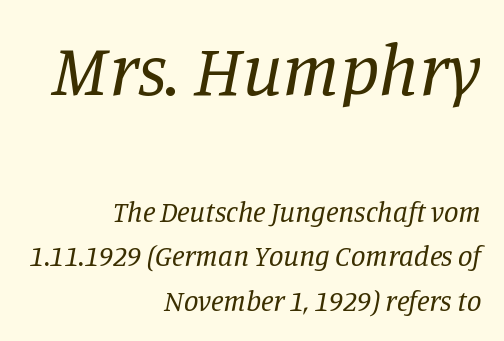
{"serif": "yes", "italic": "yes", "lean": "right", "slant_degrees": 11, "bold": "no", "weight": "regular", "width": "normal", "stroke_contrast": "low", "x_height": "large", "monospaced": "no", "underline": "no", "align": "right", "line_spacing": "normal", "line_spacing_ratio": 1.53, "letter_spacing": "normal", "letter_spacing_em": 0.0, "larger_block": "first", "size_ratio": 2.52, "glyph_px": 73}
